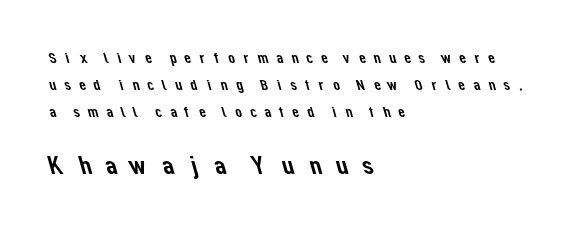
Q: Is the text underlined? A: No.
Q: How is the paragraph aligned? A: Left-aligned.
Q: Is the spacing between letters normal or unusually wide? A: Unusually wide.
Q: Which block of text is set in a larger size, the first (top) or the second (bottom)? A: The second (bottom) one.
